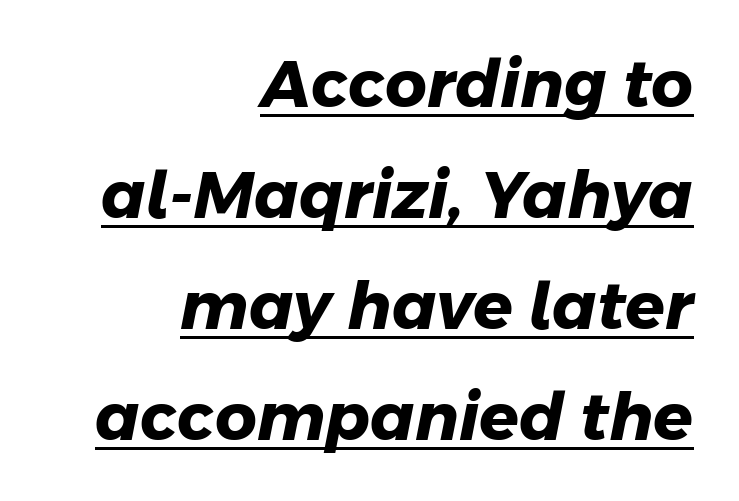
Its strokes are broad and dark, the hallmark of bold type. Honestly, the underline is the first thing you notice here. The type is set solid horizontally, with unmodified tracking. These lines are set flush right with a ragged left edge.
